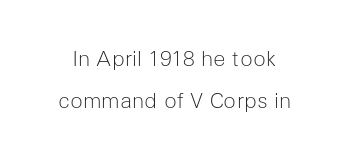
The image shows 21 px text type, upright; set loose line spacing (2.01x), normal letter spacing, not underlined.
